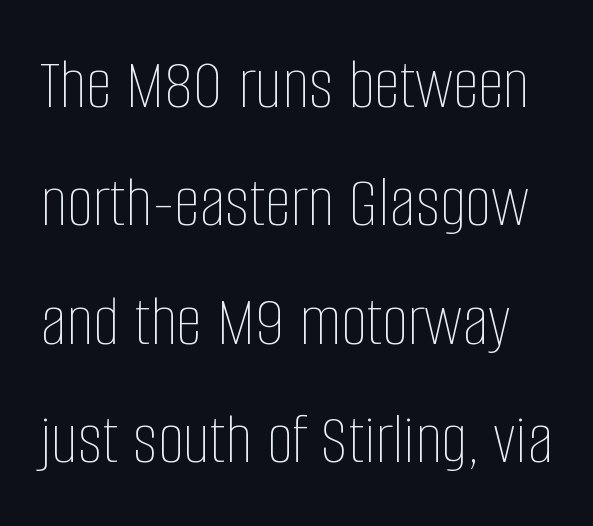
Q: Is the text bold? A: No.
Q: Is the text italic (slanted)? A: No, it is upright.
Q: Is the text underlined? A: No.
Q: Is the spacing between letters normal or unusually wide? A: Normal.
Q: Is the spacing between lines tight, normal or loose? A: Normal.
Q: Width (condensed, normal, or wide)? A: Condensed.
Q: Stroke contrast? A: Low.
Q: x-height? A: Large.
Q: Monospaced? A: No.
